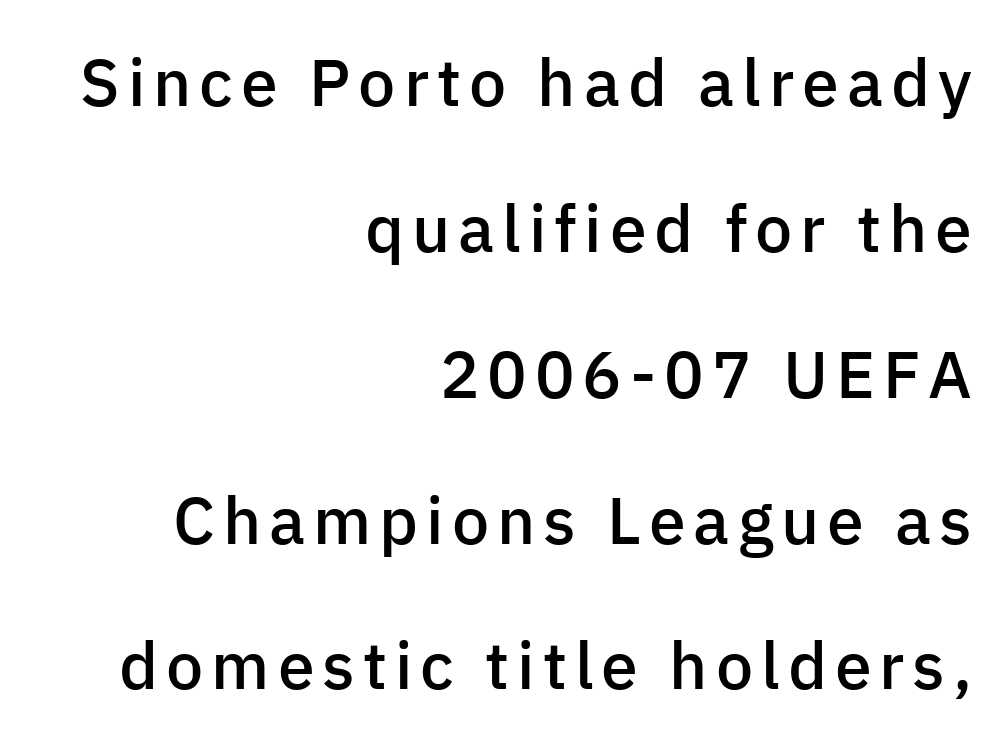
Q: Is the text bold? A: Semi-bold.
Q: Is the text italic (slanted)? A: No, it is upright.
Q: Is the typeface a serif or a sans-serif typeface? A: Sans-serif.
Q: Is the text underlined? A: No.
Q: How is the paragraph aligned? A: Right-aligned.
Q: Is the spacing between lines tight, normal or loose? A: Loose.
Q: Width (condensed, normal, or wide)? A: Normal.
Q: Stroke contrast? A: Low.
Q: x-height? A: Medium.
Q: Monospaced? A: No.
